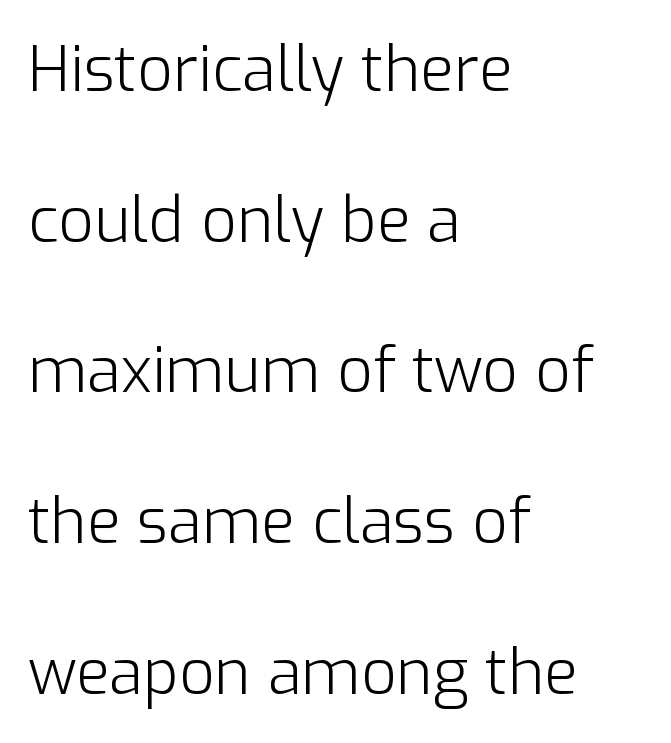
The image shows 62 px light sans-serif type, upright; set left-aligned, loose line spacing (2.43x), normal letter spacing, not underlined; low stroke contrast and a medium x-height.
